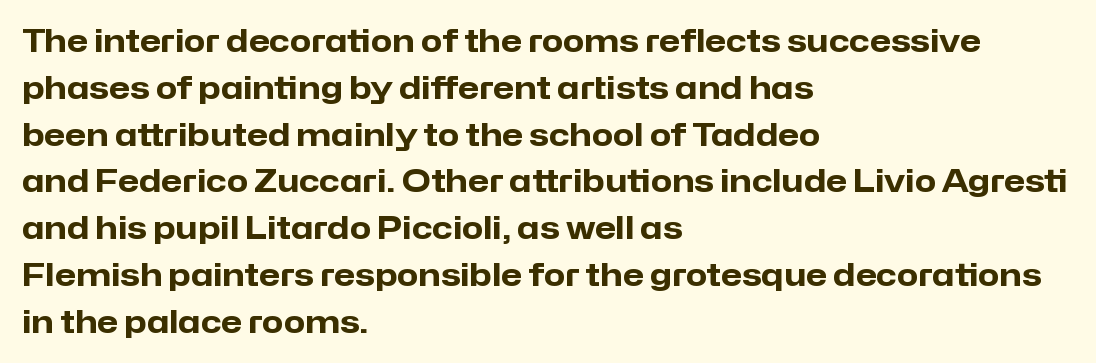
Q: Is the text bold? A: Yes.
Q: Is the text italic (slanted)? A: No, it is upright.
Q: Is the typeface a serif or a sans-serif typeface? A: Sans-serif.
Q: Is the text underlined? A: No.
Q: How is the paragraph aligned? A: Left-aligned.
Q: Is the spacing between letters normal or unusually wide? A: Normal.
Q: Is the spacing between lines tight, normal or loose? A: Normal.
Q: Width (condensed, normal, or wide)? A: Normal.
Q: Stroke contrast? A: Low.
Q: x-height? A: Medium.
Q: Monospaced? A: No.
